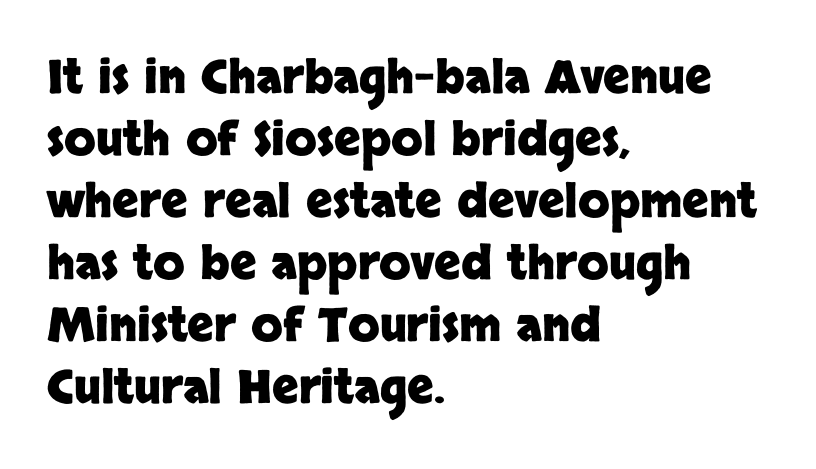
The image shows 46 px heavy sans-serif type, upright; set left-aligned, normal line spacing (1.35x), normal letter spacing, not underlined; low stroke contrast and a large x-height.
